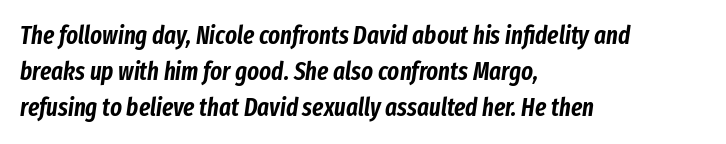
{"italic": "yes", "lean": "right", "slant_degrees": 8, "underline": "no", "align": "left", "line_spacing": "normal", "line_spacing_ratio": 1.45, "letter_spacing": "normal", "letter_spacing_em": 0.0, "glyph_px": 25}
